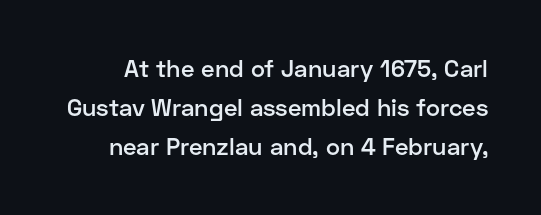
The image shows 24 px text type, upright; set normal line spacing (1.63x), normal letter spacing, not underlined.
